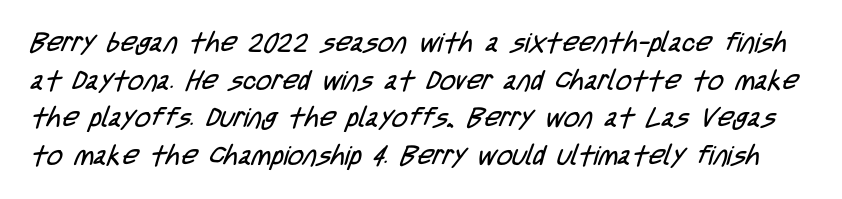
This sample keeps an unexceptional amount of space between lines. No heavy texture on the line: the type isn't bold. Observe the ordinary spacing: letters are neighbours, not strangers. Rule under the text: the space is simply empty.
